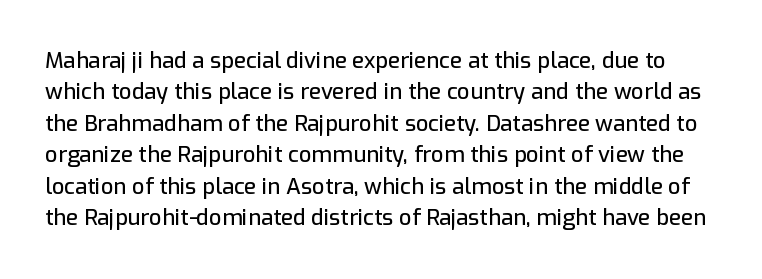
Q: Is the text italic (slanted)? A: No, it is upright.
Q: Is the text underlined? A: No.
Q: Is the spacing between letters normal or unusually wide? A: Normal.
Q: Is the spacing between lines tight, normal or loose? A: Normal.
